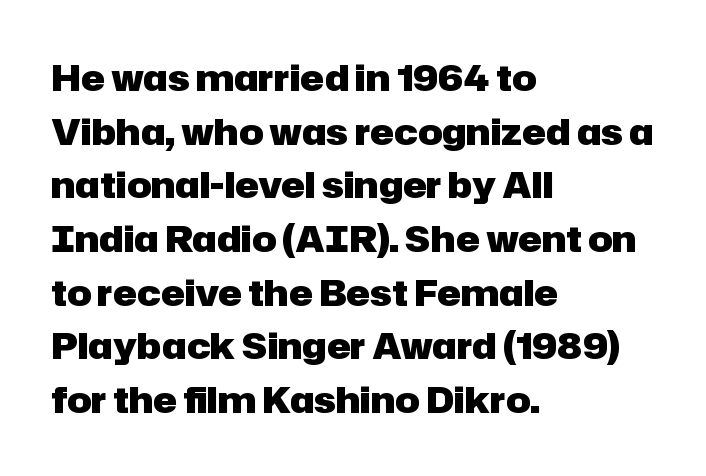
Q: Is the text bold? A: Yes.
Q: Is the text italic (slanted)? A: No, it is upright.
Q: Is the typeface a serif or a sans-serif typeface? A: Sans-serif.
Q: Is the text underlined? A: No.
Q: How is the paragraph aligned? A: Left-aligned.
Q: Is the spacing between letters normal or unusually wide? A: Normal.
Q: Is the spacing between lines tight, normal or loose? A: Normal.
Q: Width (condensed, normal, or wide)? A: Normal.
Q: Stroke contrast? A: Low.
Q: x-height? A: Medium.
Q: Monospaced? A: No.
